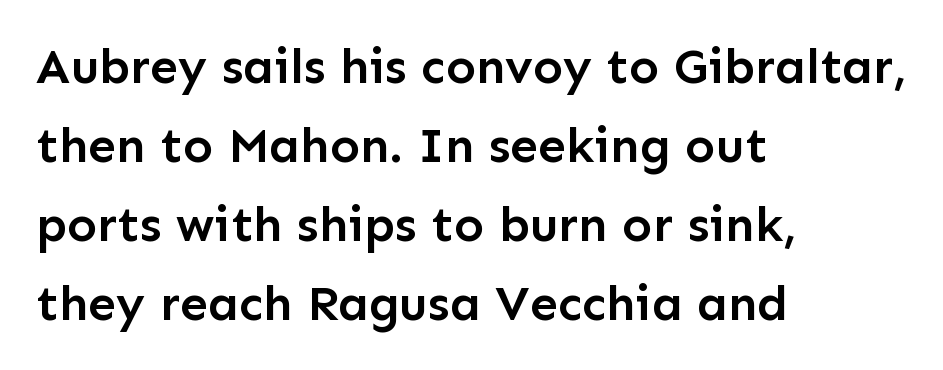
Q: Is the text bold? A: Semi-bold.
Q: Is the text italic (slanted)? A: No, it is upright.
Q: Is the typeface a serif or a sans-serif typeface? A: Sans-serif.
Q: Is the text underlined? A: No.
Q: How is the paragraph aligned? A: Left-aligned.
Q: Is the spacing between letters normal or unusually wide? A: Normal.
Q: Is the spacing between lines tight, normal or loose? A: Normal.
Q: Width (condensed, normal, or wide)? A: Normal.
Q: Stroke contrast? A: Low.
Q: x-height? A: Medium.
Q: Monospaced? A: No.
